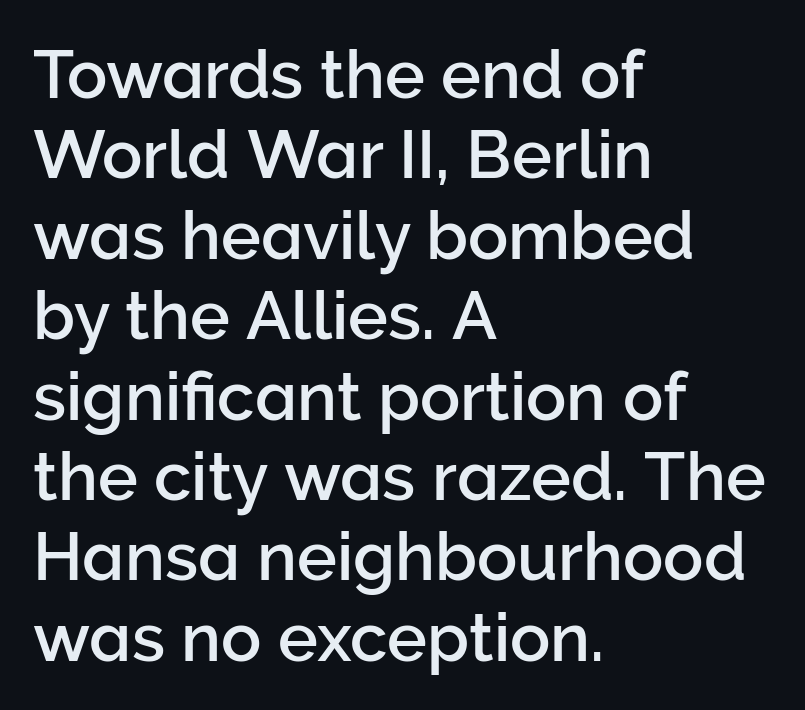
Every stem runs plumb, perpendicular to the baseline. Plain, unruled lines of type. Observe the ordinary spacing: letters are neighbours, not strangers. Do the characters align in a grid? No, the font is proportional. Line starts are locked; line ends wander. Nothing sits at the stroke ends, so this counts as sans-serif.
